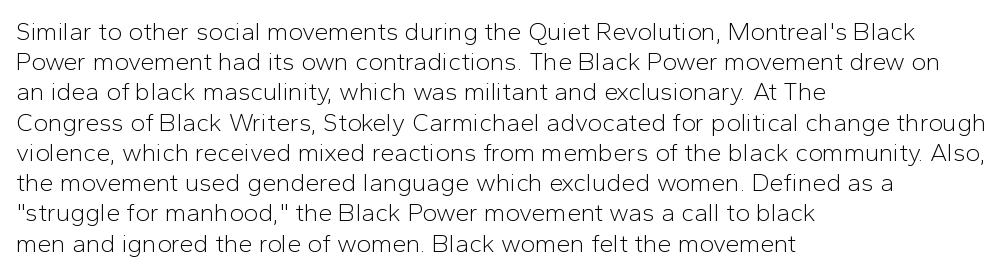
The image shows 25 px text type, upright; set left-aligned, line spacing 1.21x, normal letter spacing, not underlined.
